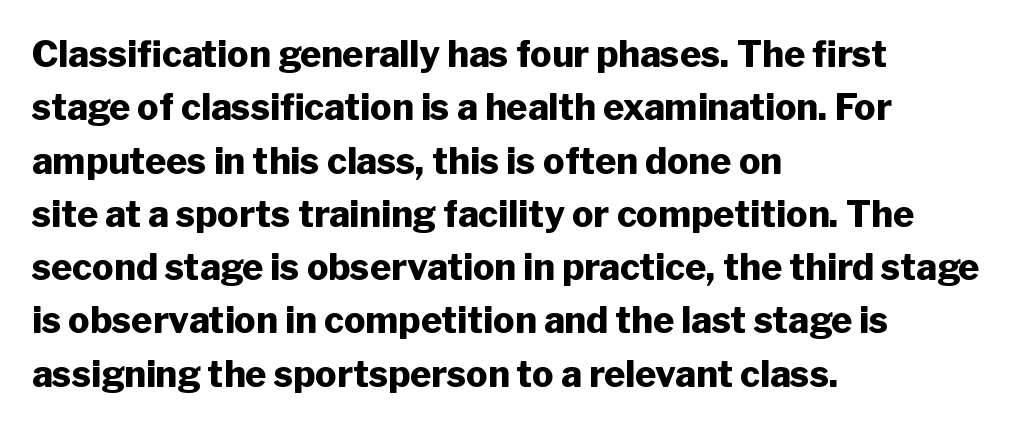
{"serif": "no", "italic": "no", "bold": "yes", "weight": "heavy", "width": "normal", "stroke_contrast": "low", "x_height": "medium", "monospaced": "no", "underline": "no", "align": "left", "line_spacing": "normal", "line_spacing_ratio": 1.48, "letter_spacing": "normal", "letter_spacing_em": 0.0, "glyph_px": 36}
